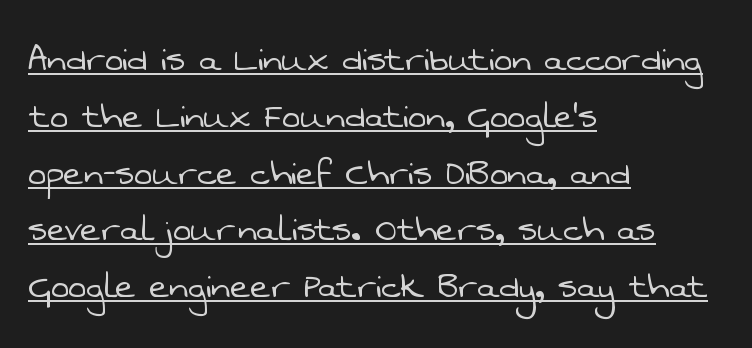
The image shows 43 px light sans-serif type; set left-aligned, normal line spacing (1.32x), normal letter spacing, underlined; low stroke contrast and a medium x-height.
